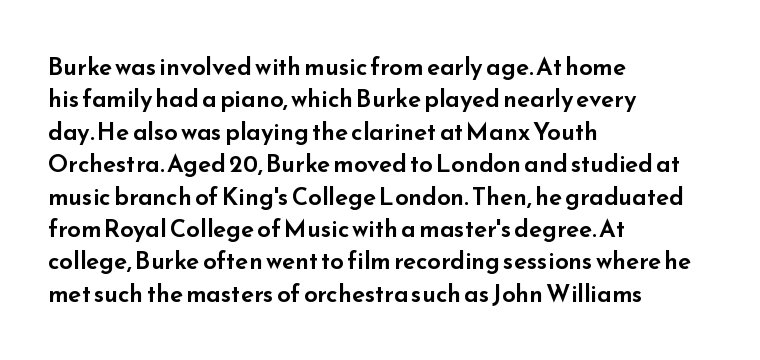
{"italic": "no", "underline": "no", "align": "left", "line_spacing": "normal", "line_spacing_ratio": 1.35, "letter_spacing": "normal", "letter_spacing_em": 0.0, "glyph_px": 24}
